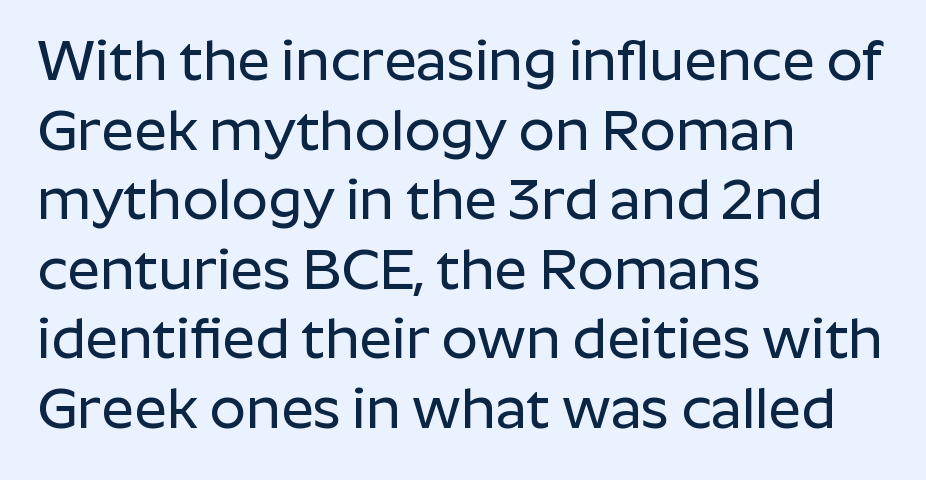
{"serif": "no", "italic": "no", "width": "normal", "stroke_contrast": "low", "x_height": "medium", "monospaced": "no", "underline": "no", "align": "left", "line_spacing_ratio": 1.22, "letter_spacing": "normal", "letter_spacing_em": 0.0, "glyph_px": 57}
